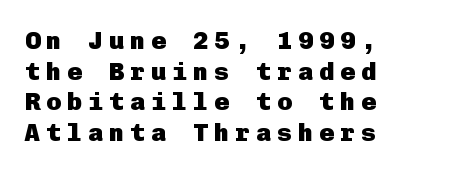
{"italic": "no", "bold": "yes", "underline": "no", "align": "left", "line_spacing_ratio": 1.23, "letter_spacing": "wide", "letter_spacing_em": 0.24, "glyph_px": 25}
